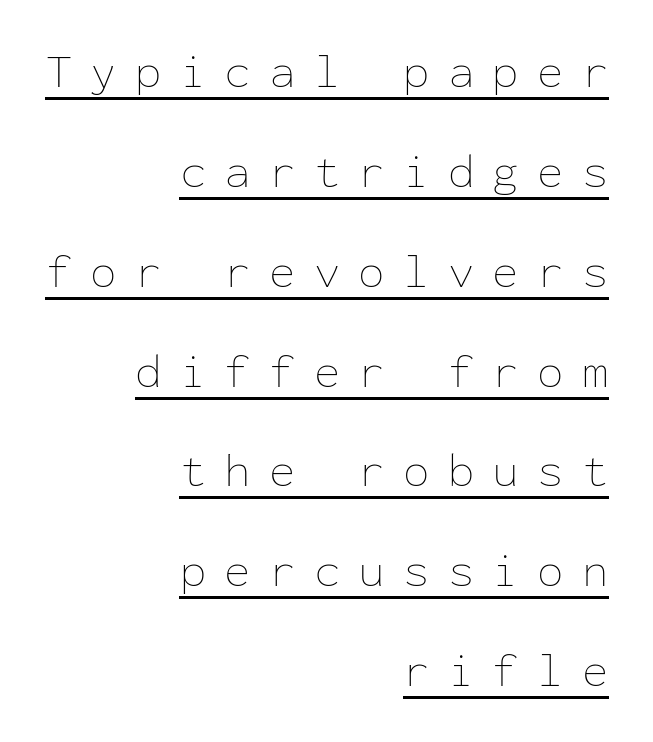
The image shows 48 px thin type, upright, monospaced; set right-aligned, loose line spacing (2.08x), unusually wide letter spacing (+0.38 em), underlined; low stroke contrast and a medium x-height.
